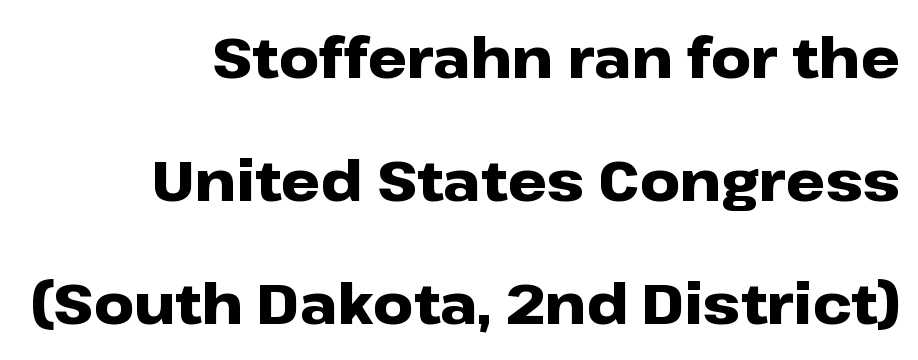
{"serif": "no", "italic": "no", "bold": "yes", "weight": "heavy", "width": "wide", "stroke_contrast": "low", "x_height": "medium", "monospaced": "no", "underline": "no", "align": "right", "line_spacing": "loose", "line_spacing_ratio": 2.2, "letter_spacing": "normal", "letter_spacing_em": 0.0, "glyph_px": 56}
